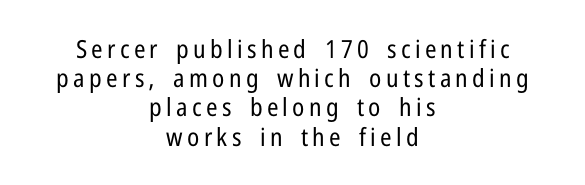
Q: Is the text bold? A: No.
Q: Is the text italic (slanted)? A: No, it is upright.
Q: Is the text underlined? A: No.
Q: How is the paragraph aligned? A: Centered.
